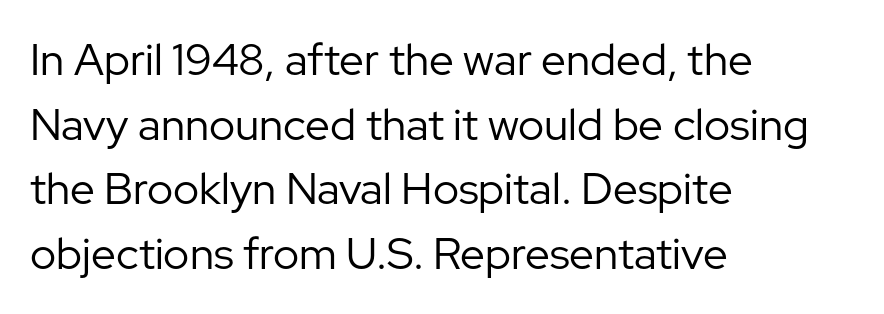
{"serif": "no", "italic": "no", "bold": "no", "weight": "regular", "width": "normal", "stroke_contrast": "low", "x_height": "medium", "monospaced": "no", "underline": "no", "align": "left", "line_spacing": "normal", "line_spacing_ratio": 1.47, "letter_spacing": "normal", "letter_spacing_em": 0.0, "glyph_px": 44}
